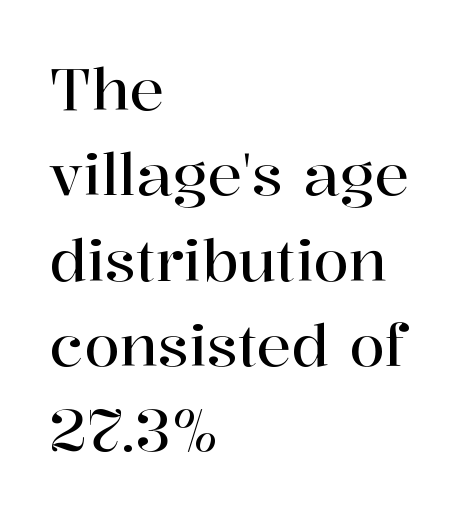
The rag falls on the right side of this text block. The face used here is proportionally spaced, like ordinary book or web type. Tall strokes in this sample are plumb rather than angled. Is the letter spacing exaggerated? No — it looks like the ordinary default. Interline gaps are of average width in this sample. Glance below the letters and you will spot only blank space.
